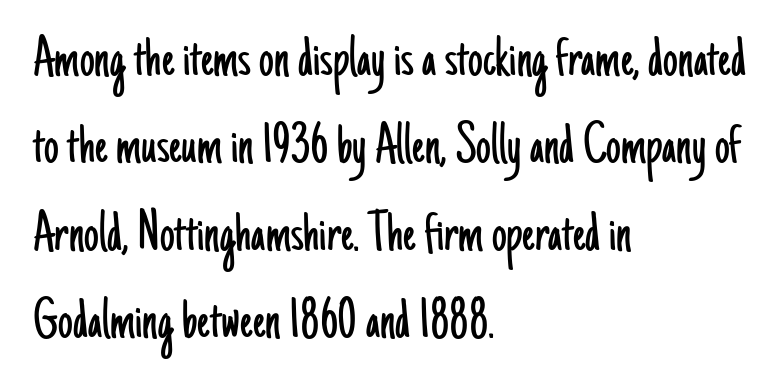
The image shows 59 px light, condensed sans-serif type, upright; set left-aligned, normal line spacing (1.48x), normal letter spacing, not underlined; low stroke contrast and a small x-height.
